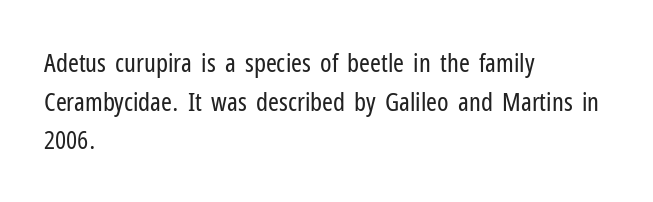
The image shows 26 px text type, upright; set left-aligned, normal line spacing (1.49x), normal letter spacing, not underlined.
